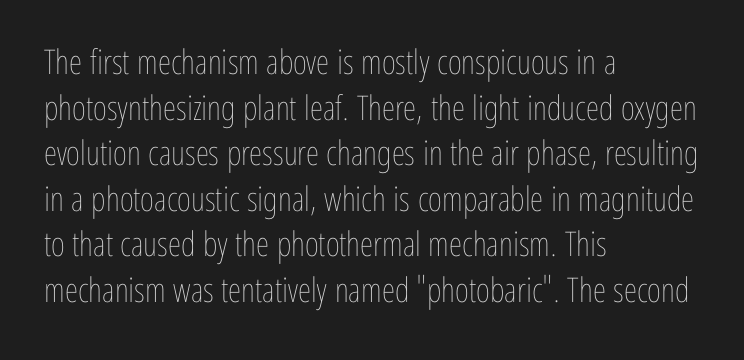
The image shows 34 px thin, condensed type, upright; set left-aligned, normal line spacing (1.34x), normal letter spacing, not underlined; low stroke contrast and a medium x-height.
